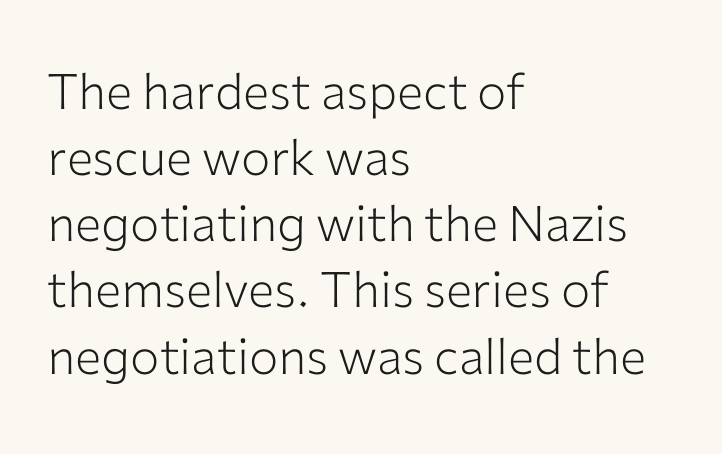
The image shows 49 px light sans-serif type, upright; set left-aligned, normal line spacing (1.35x), normal letter spacing, not underlined; low stroke contrast and a medium x-height.
